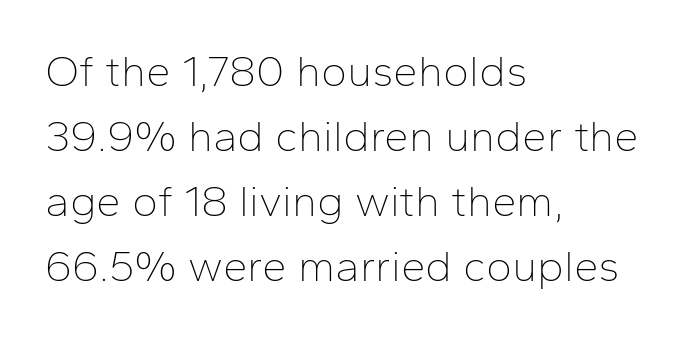
Ordinary non-slanted type is in use. Reading down the column, the eye jumps a familiar distance to each next line. No feet cap the strokes, marking this as sans-serif type. Character widths vary here, with narrow letters taking less room than wide ones.
